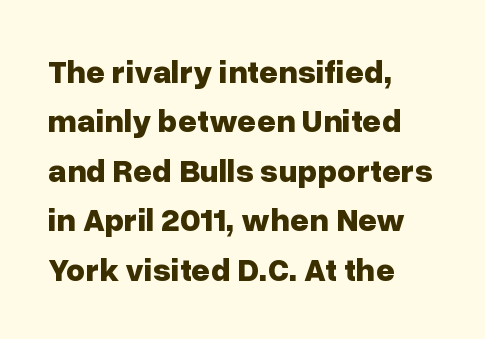
Q: Is the text bold? A: Yes.
Q: Is the text italic (slanted)? A: No, it is upright.
Q: Is the typeface a serif or a sans-serif typeface? A: Sans-serif.
Q: Is the text underlined? A: No.
Q: How is the paragraph aligned? A: Left-aligned.
Q: Is the spacing between letters normal or unusually wide? A: Normal.
Q: Is the spacing between lines tight, normal or loose? A: Normal.
Q: Width (condensed, normal, or wide)? A: Normal.
Q: Stroke contrast? A: Low.
Q: x-height? A: Medium.
Q: Monospaced? A: No.
